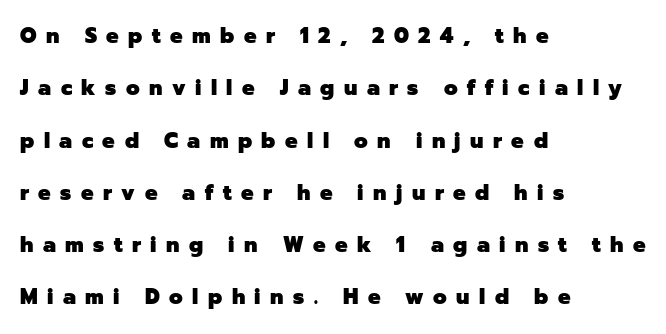
The image shows 21 px bold type, upright; set left-aligned, loose line spacing (2.49x), unusually wide letter spacing (+0.45 em), not underlined.
